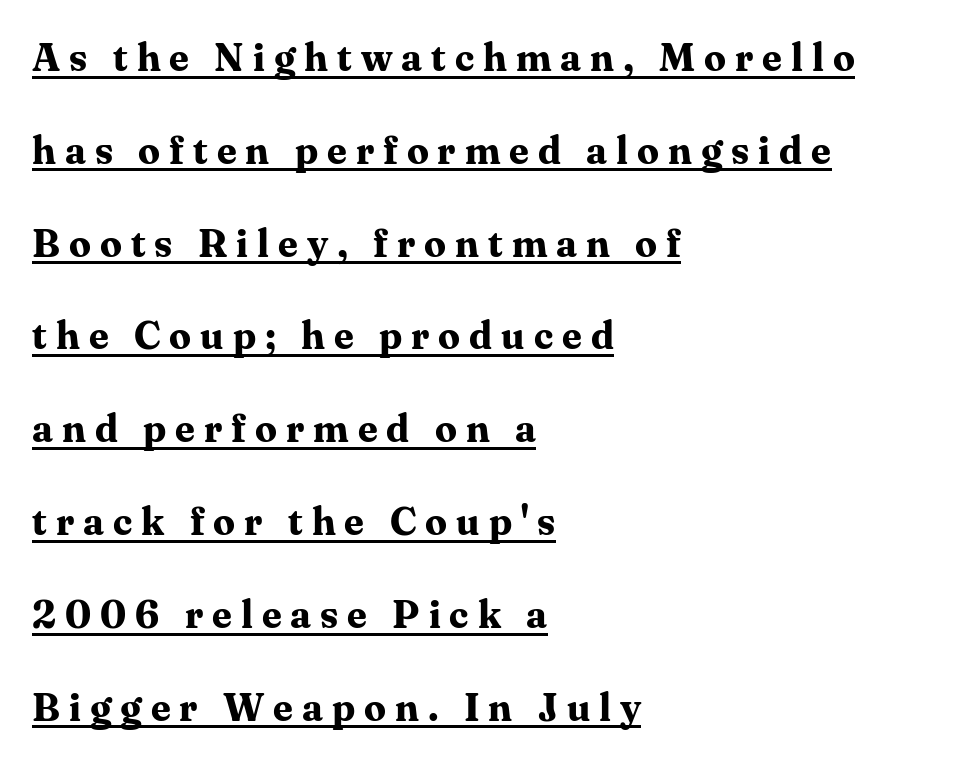
Look at the tracking — it's clearly loosened, letters drifting apart. Layout note: lines flush left. The lettering holds an erect, upright posture throughout. Quick note: interline space is abundant. Thick stems and heavy bowls — unmistakably bold. Each line of the rendering has a horizontal stroke beneath the glyphs.
